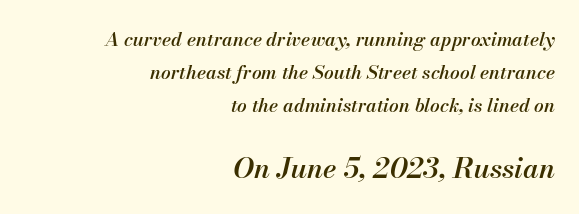
{"italic": "yes", "lean": "right", "slant_degrees": 13, "bold": "semi", "weight": "semibold", "width": "normal", "stroke_contrast": "medium", "x_height": "small", "monospaced": "no", "underline": "no", "align": "right", "line_spacing_ratio": 1.74, "letter_spacing": "normal", "letter_spacing_em": 0.0, "larger_block": "second", "size_ratio": 1.47, "glyph_px": 28}
